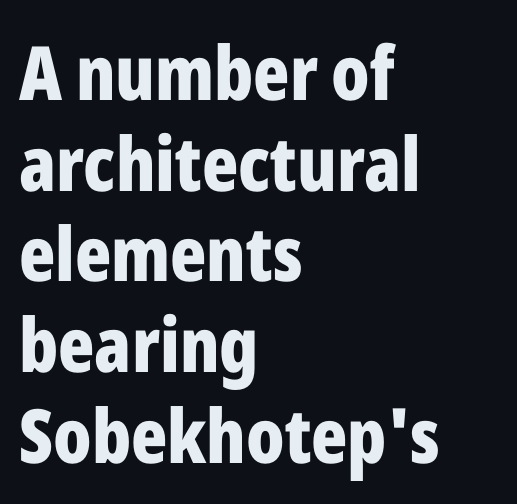
{"serif": "no", "italic": "no", "bold": "yes", "weight": "bold", "width": "condensed", "stroke_contrast": "low", "x_height": "medium", "monospaced": "no", "underline": "no", "align": "left", "line_spacing_ratio": 1.21, "letter_spacing": "normal", "letter_spacing_em": 0.0, "glyph_px": 75}
